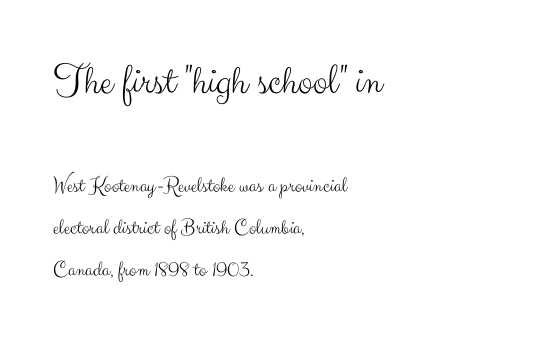
The typesetting does not lean heavy: it is not bold. Descender tails drop into unmarked territory. Is this a fixed-width face? No — the glyphs have proportional, varying widths. The rag falls on the right side of this text block. You could call the tracking neutral — neither tight nor loose. Nope, no serifs anywhere on these letters.
